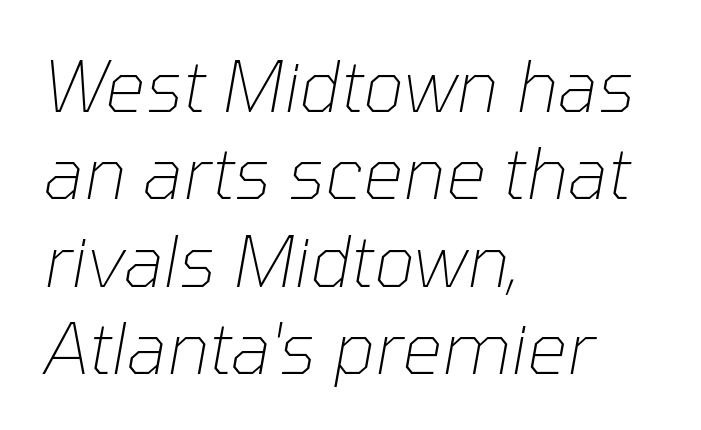
{"italic": "yes", "lean": "right", "slant_degrees": 10, "bold": "no", "weight": "thin", "width": "normal", "stroke_contrast": "low", "x_height": "medium", "monospaced": "no", "underline": "no", "align": "left", "line_spacing_ratio": 1.23, "letter_spacing": "normal", "letter_spacing_em": 0.0, "glyph_px": 71}
